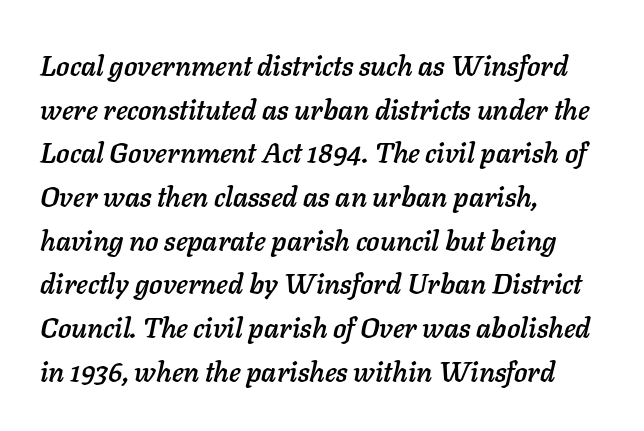
The image shows 28 px text type, italic (leaning right); set left-aligned, normal line spacing (1.56x), normal letter spacing, not underlined; low stroke contrast and a medium x-height.
